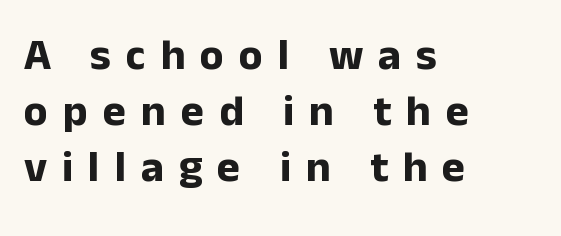
Substantial extra tracking has been applied to these lines. Note: no serifs on the glyphs. The passage shown is typed in a proportional face where columns would drift. As a designer I'd log this as weight 700, bold.
